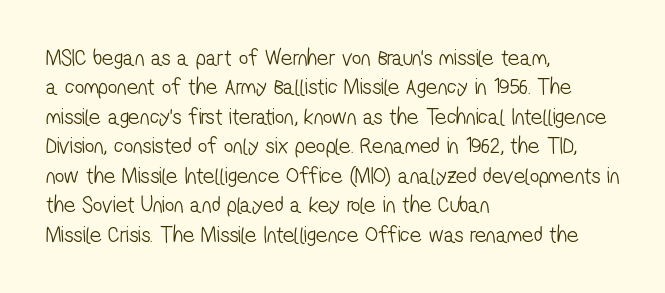
In terms of leading, this rendering sits right in the middle. The baseline area is clear. Tracking here is standard; glyphs follow each other at the usual distance. Weight class: somewhere from thin through regular. The paragraph shown leans on its left margin.
